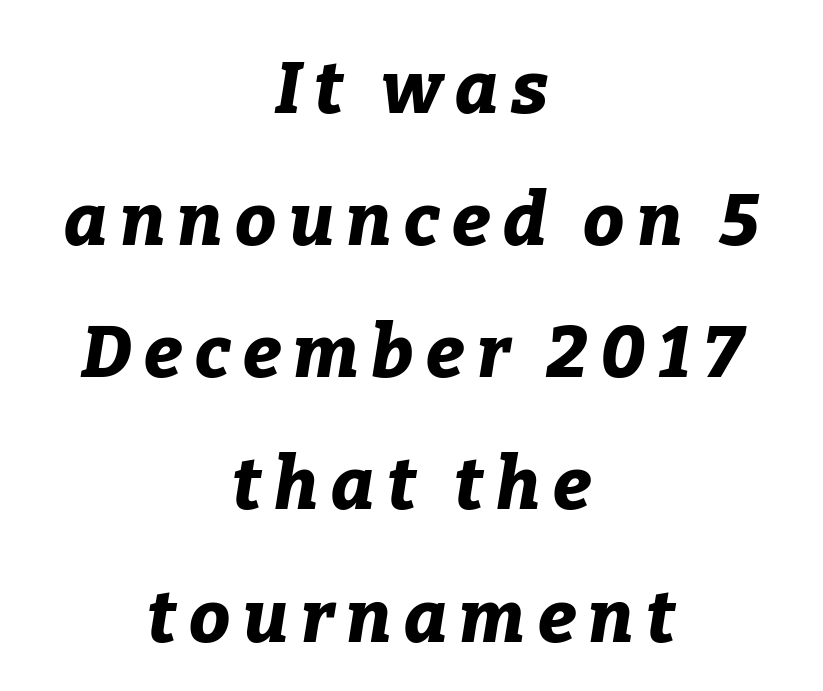
Horizontal alignment here is central, giving a formal, balanced look. Check the space under the baseline: it is left empty. I'd describe the lettering as bold — thick and assertive. The glyphs look as if they've been sheared to an angle. Proportional: the letters do not fall into vertical columns.
